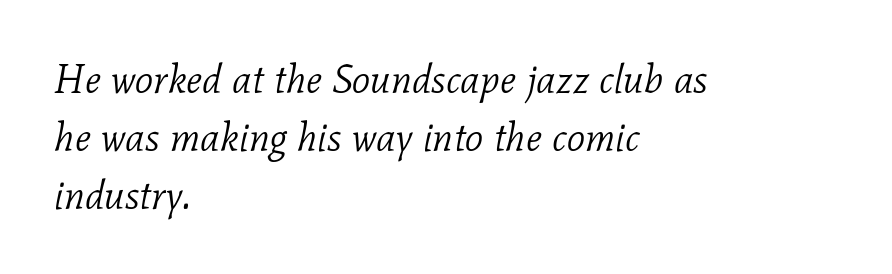
The image shows 40 px light serif type, italic (leaning right); set left-aligned, normal line spacing (1.45x), normal letter spacing, not underlined; low stroke contrast and a medium x-height.
